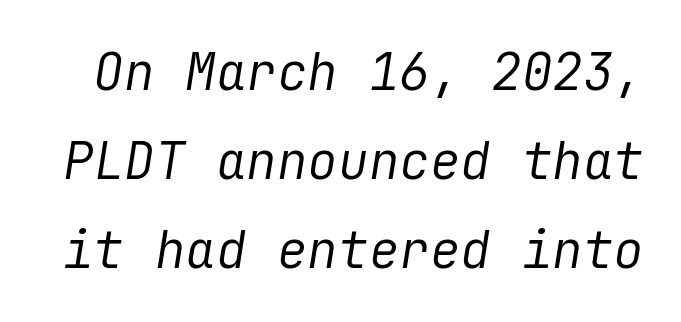
The image shows 51 px regular-weight type, italic (leaning right); set line spacing 1.75x, normal letter spacing, not underlined; low stroke contrast and a medium x-height.
